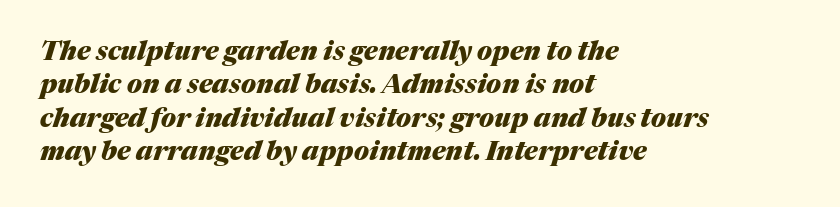
Honestly, the letter spacing is just normal — you wouldn't notice it. Horizontal alignment here is leftward, the default for most running prose. Yep, that's italic — everything's leaning. These lines carry a lot of weight — the face is fully bold.
